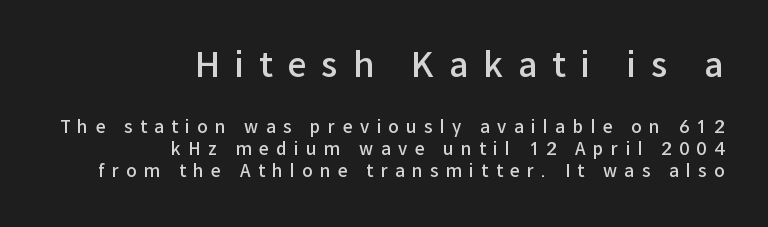
Beneath every word, the page is bare. A roman cut, with each character standing at attention. This is moderately heavy type, rendered in semibold. Leftover space on each line is placed entirely before the opening word. The emphasis by scale lands on block number one, above.
